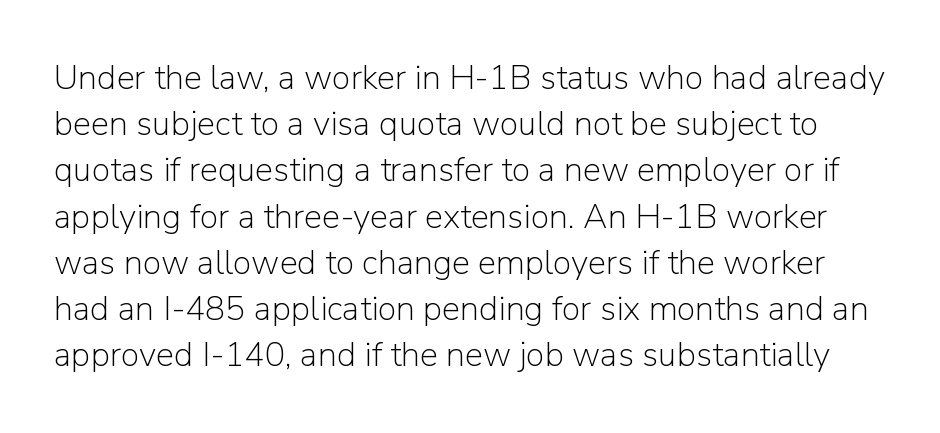
{"serif": "no", "italic": "no", "bold": "no", "weight": "light", "width": "normal", "stroke_contrast": "low", "x_height": "medium", "monospaced": "no", "underline": "no", "line_spacing": "normal", "line_spacing_ratio": 1.36, "letter_spacing": "normal", "letter_spacing_em": 0.0, "glyph_px": 34}
